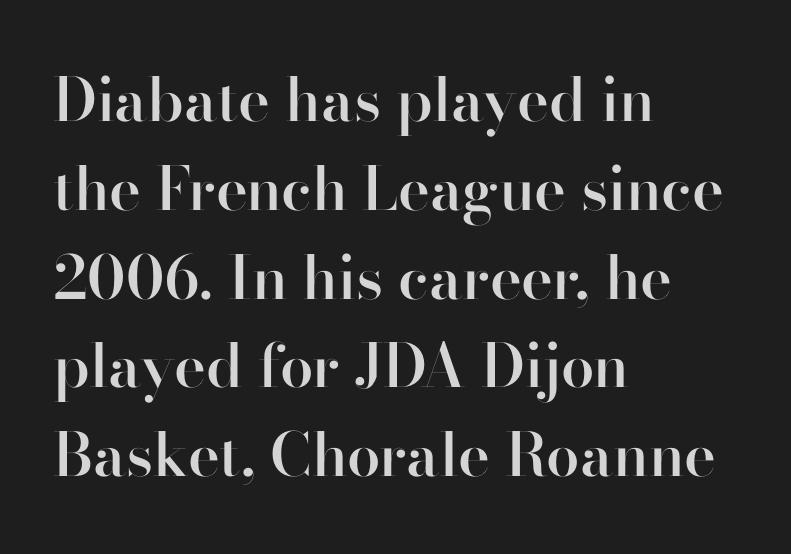
{"serif": "no", "italic": "no", "bold": "semi", "weight": "semibold", "width": "normal", "stroke_contrast": "high", "x_height": "small", "monospaced": "no", "underline": "no", "align": "left", "line_spacing": "normal", "line_spacing_ratio": 1.48, "letter_spacing": "normal", "letter_spacing_em": 0.0, "glyph_px": 60}
